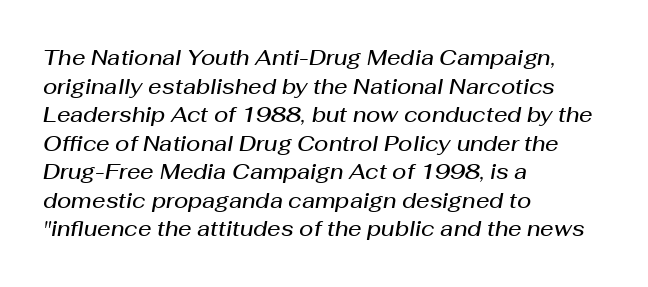
The image shows 21 px text type, italic (leaning right); set left-aligned, normal line spacing (1.36x), normal letter spacing, not underlined.
